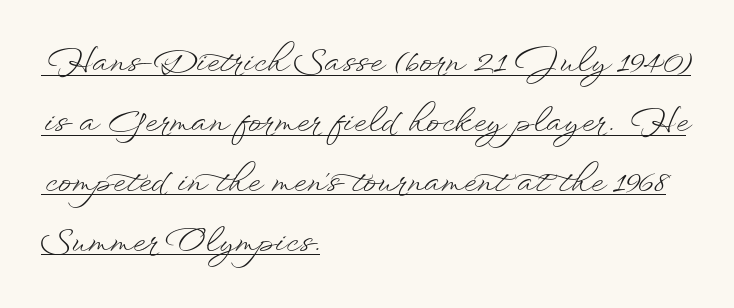
Letters have the restrained weight of plain body copy at most. You can see a thin bar hugging the bottom of the glyphs. Short and long lines alike share a common starting point at left. A typesetter would call this proportional, since set widths differ per character. Spacing between characters is what you'd get straight out of the box.
